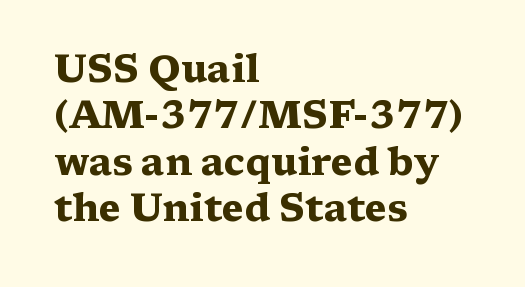
The image shows 38 px heavy, wide serif type, upright; set left-aligned, line spacing 1.22x, normal letter spacing, not underlined; medium stroke contrast and a medium x-height.
